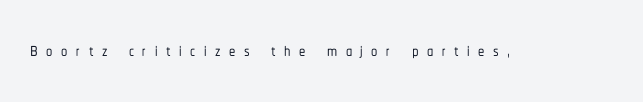
{"italic": "no", "underline": "no", "letter_spacing": "wide", "letter_spacing_em": 0.34, "glyph_px": 25}
